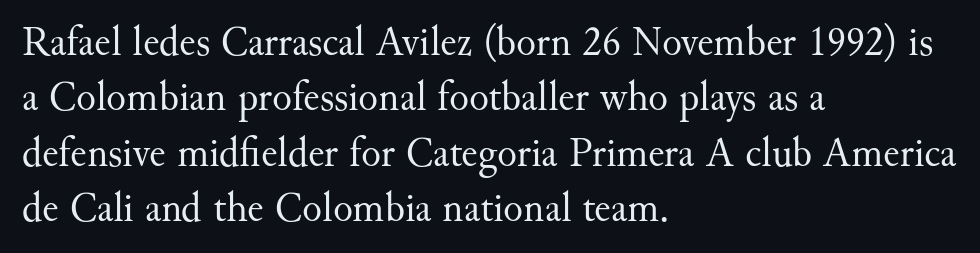
The image shows 41 px regular-weight serif type, upright; set left-aligned, normal line spacing (1.35x), normal letter spacing, not underlined; medium stroke contrast and a small x-height.
